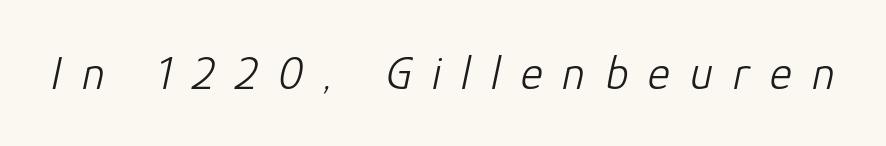
Q: Is the text bold? A: No.
Q: Is the text italic (slanted)? A: Yes, it leans right by about 12 degrees.
Q: Is the text underlined? A: No.
Q: Is the spacing between letters normal or unusually wide? A: Unusually wide.
Q: Width (condensed, normal, or wide)? A: Normal.
Q: Stroke contrast? A: Low.
Q: x-height? A: Medium.
Q: Monospaced? A: No.
